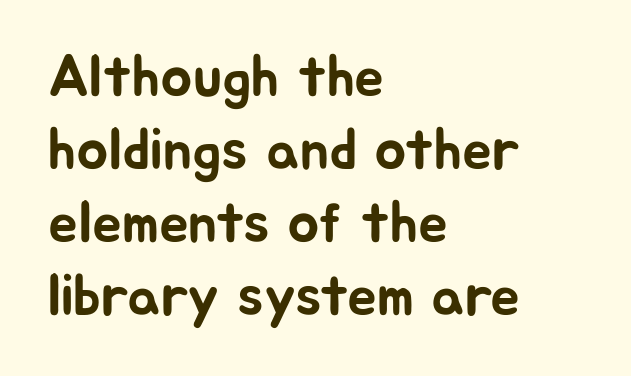
{"serif": "no", "italic": "no", "width": "normal", "stroke_contrast": "low", "x_height": "medium", "monospaced": "no", "underline": "no", "align": "left", "line_spacing_ratio": 1.24, "letter_spacing": "normal", "letter_spacing_em": 0.0, "glyph_px": 59}
